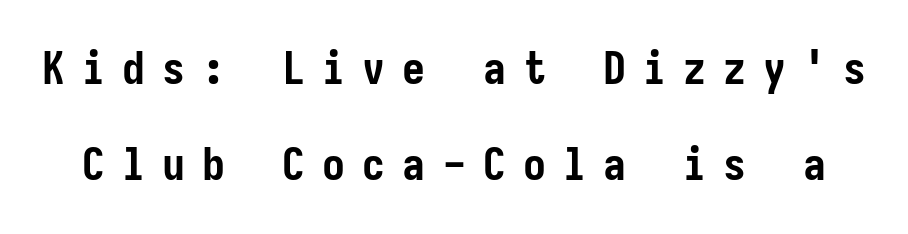
Q: Is the text bold? A: Yes.
Q: Is the text italic (slanted)? A: No, it is upright.
Q: Is the typeface a serif or a sans-serif typeface? A: Sans-serif.
Q: Is the text underlined? A: No.
Q: Is the spacing between letters normal or unusually wide? A: Unusually wide.
Q: Is the spacing between lines tight, normal or loose? A: Loose.
Q: Width (condensed, normal, or wide)? A: Condensed.
Q: Stroke contrast? A: Low.
Q: x-height? A: Medium.
